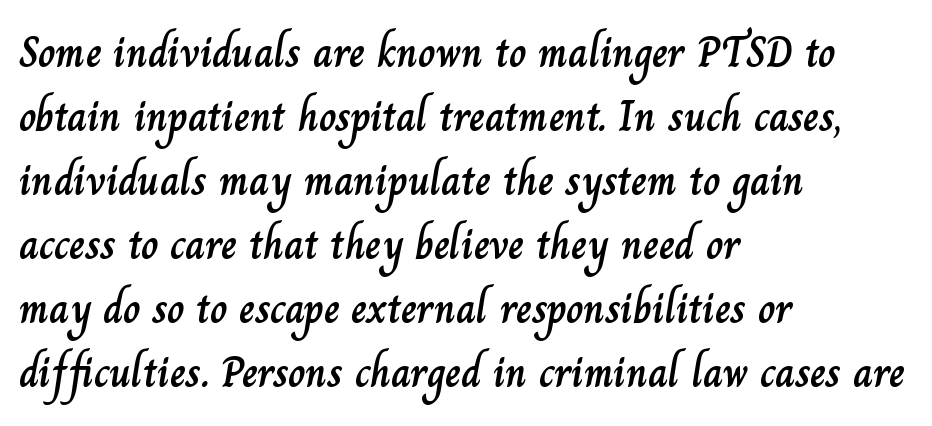
Unmarked baselines from the first word to the last. A typesetter would call this proportional, since set widths differ per character. Observe the ordinary spacing: letters are neighbours, not strangers.
